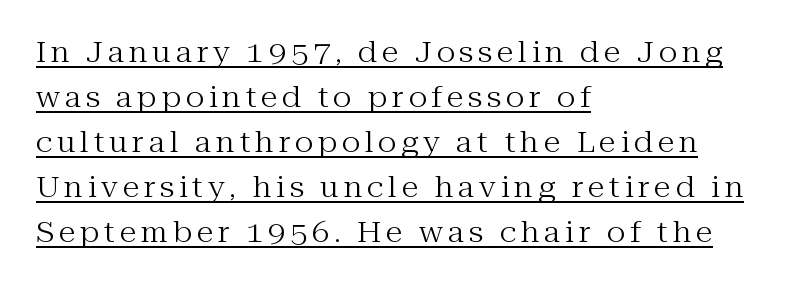
Q: Is the text bold? A: No.
Q: Is the text italic (slanted)? A: No, it is upright.
Q: Is the typeface a serif or a sans-serif typeface? A: Serif.
Q: Is the text underlined? A: Yes.
Q: How is the paragraph aligned? A: Left-aligned.
Q: Is the spacing between lines tight, normal or loose? A: Normal.
Q: Width (condensed, normal, or wide)? A: Normal.
Q: Stroke contrast? A: Medium.
Q: x-height? A: Medium.
Q: Monospaced? A: No.
